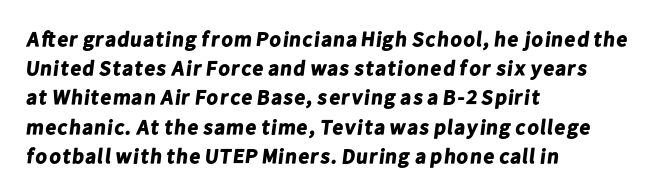
{"bold": "yes", "underline": "no", "align": "left", "line_spacing": "normal", "line_spacing_ratio": 1.39, "letter_spacing": "normal", "letter_spacing_em": 0.0, "glyph_px": 21}
